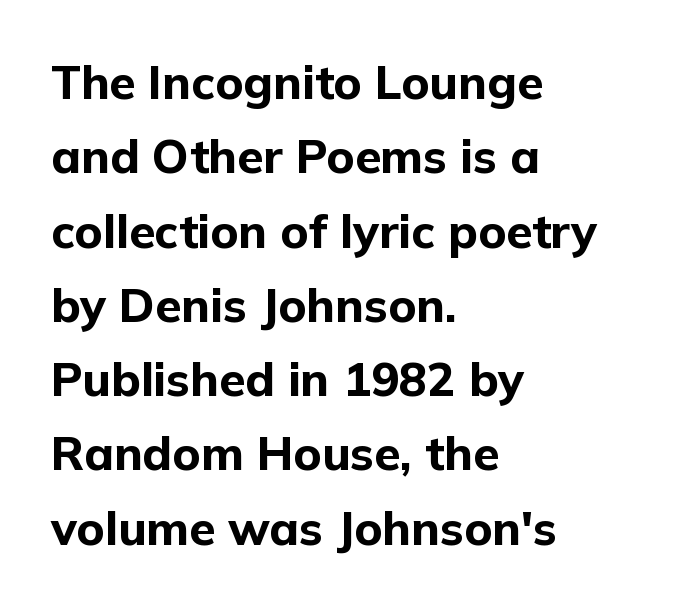
{"serif": "no", "italic": "no", "bold": "yes", "weight": "bold", "width": "normal", "stroke_contrast": "low", "x_height": "medium", "monospaced": "no", "underline": "no", "align": "left", "line_spacing": "normal", "line_spacing_ratio": 1.58, "letter_spacing": "normal", "letter_spacing_em": 0.0, "glyph_px": 47}
